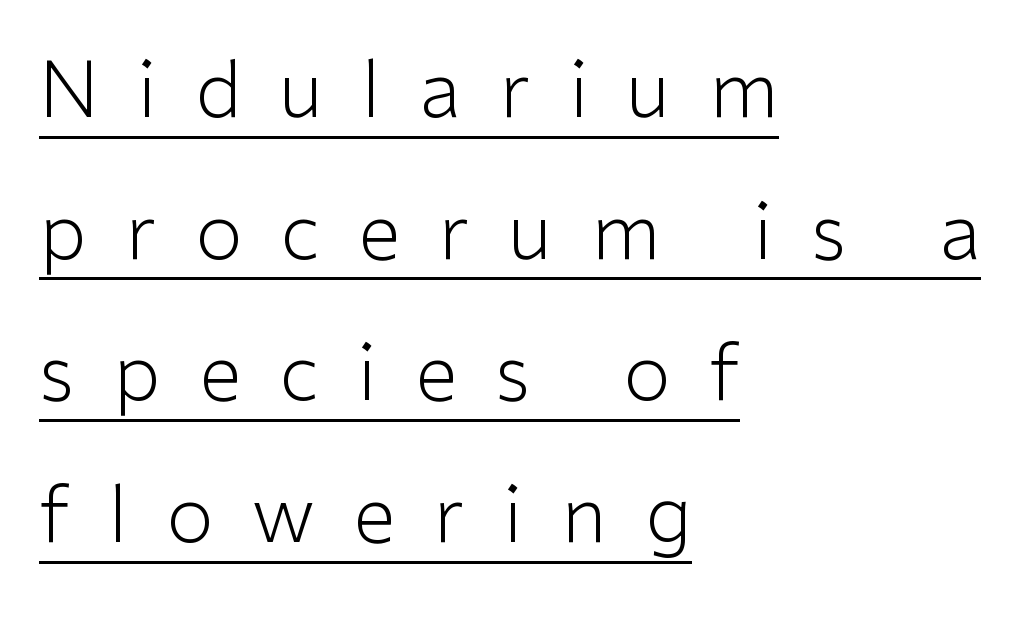
{"serif": "no", "italic": "no", "bold": "no", "weight": "light", "width": "normal", "stroke_contrast": "low", "x_height": "medium", "monospaced": "no", "underline": "yes", "align": "left", "line_spacing_ratio": 1.84, "letter_spacing": "wide", "letter_spacing_em": 0.5, "glyph_px": 77}
